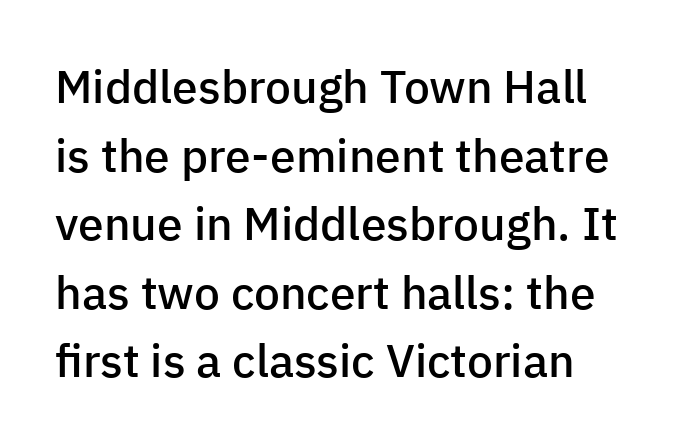
The image shows 46 px semibold sans-serif type, upright; set left-aligned, normal line spacing (1.49x), normal letter spacing, not underlined; low stroke contrast and a medium x-height.
